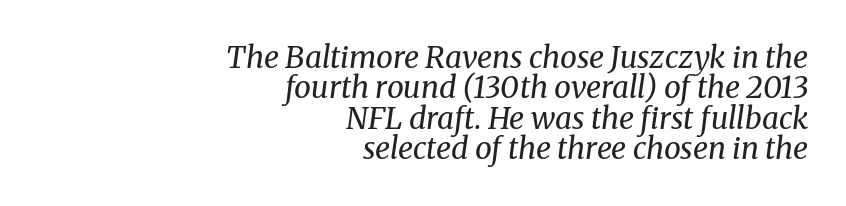
The image shows 30 px regular-weight serif type, italic (leaning right); set right-aligned, tight line spacing (1.01x), normal letter spacing, not underlined; medium stroke contrast and a medium x-height.
